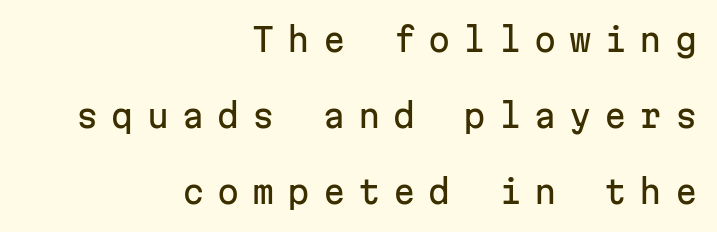
The rendering uses a large line-height, opening up the rows. Is this a fixed-width face? Yes — each glyph sits in an identical cell. These lines are set flush right with a ragged left edge. The passage shown is typeset with a sans-serif family. The face used here is rendered with a markedly widened letterfit. A roman cut, with each character standing at attention.
